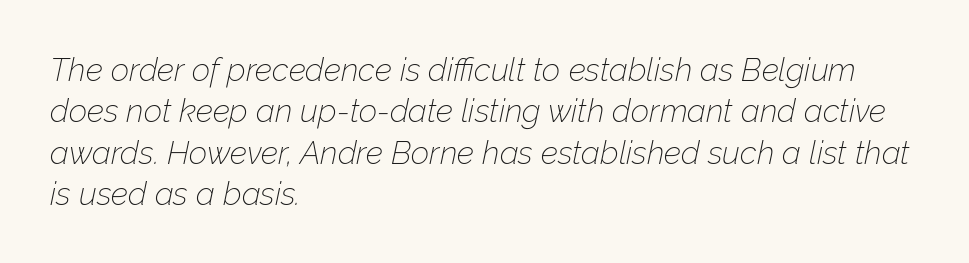
Q: Is the text bold? A: No.
Q: Is the text italic (slanted)? A: Yes, it leans right by about 12 degrees.
Q: Is the text underlined? A: No.
Q: How is the paragraph aligned? A: Left-aligned.
Q: Is the spacing between letters normal or unusually wide? A: Normal.
Q: Is the spacing between lines tight, normal or loose? A: Normal.
Q: Width (condensed, normal, or wide)? A: Normal.
Q: Stroke contrast? A: Low.
Q: x-height? A: Medium.
Q: Monospaced? A: No.
